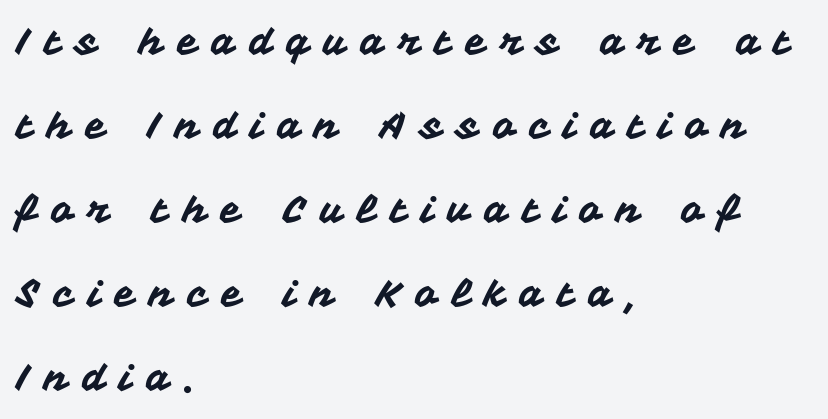
{"serif": "no", "width": "normal", "stroke_contrast": "medium", "x_height": "medium", "monospaced": "no", "underline": "no", "align": "left", "line_spacing": "loose", "line_spacing_ratio": 2.21, "letter_spacing": "wide", "letter_spacing_em": 0.37, "glyph_px": 38}
